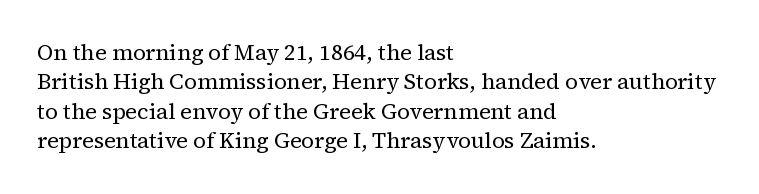
{"italic": "no", "bold": "no", "underline": "no", "align": "left", "line_spacing": "normal", "line_spacing_ratio": 1.34, "letter_spacing": "normal", "letter_spacing_em": 0.0, "glyph_px": 22}
